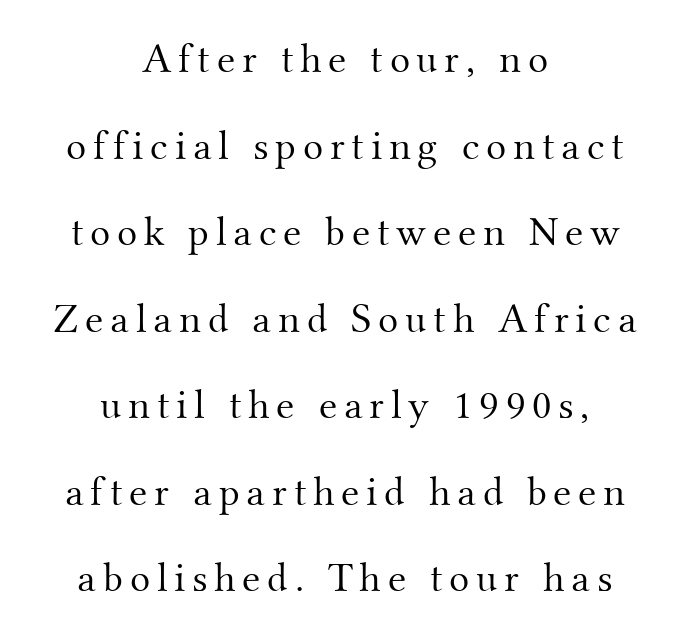
Q: Is the text bold? A: No.
Q: Is the text italic (slanted)? A: No, it is upright.
Q: Is the typeface a serif or a sans-serif typeface? A: Serif.
Q: Is the text underlined? A: No.
Q: How is the paragraph aligned? A: Centered.
Q: Is the spacing between lines tight, normal or loose? A: Loose.
Q: Width (condensed, normal, or wide)? A: Normal.
Q: Stroke contrast? A: Medium.
Q: x-height? A: Small.
Q: Monospaced? A: No.
